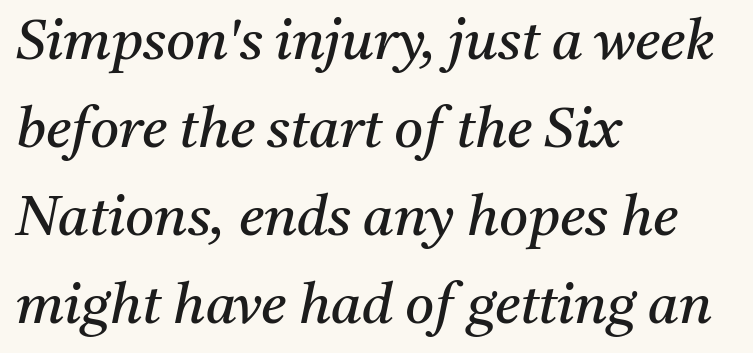
Q: Is the text bold? A: No.
Q: Is the text italic (slanted)? A: Yes, it leans right by about 11 degrees.
Q: Is the typeface a serif or a sans-serif typeface? A: Serif.
Q: Is the text underlined? A: No.
Q: How is the paragraph aligned? A: Left-aligned.
Q: Is the spacing between letters normal or unusually wide? A: Normal.
Q: Is the spacing between lines tight, normal or loose? A: Normal.
Q: Width (condensed, normal, or wide)? A: Normal.
Q: Stroke contrast? A: Medium.
Q: x-height? A: Medium.
Q: Monospaced? A: No.
